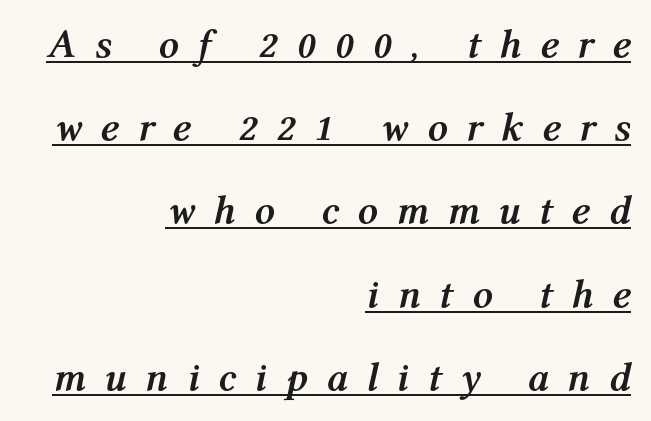
The image shows 40 px semibold type, italic (leaning right); set right-aligned, loose line spacing (2.08x), unusually wide letter spacing (+0.46 em), underlined; medium stroke contrast and a medium x-height.
